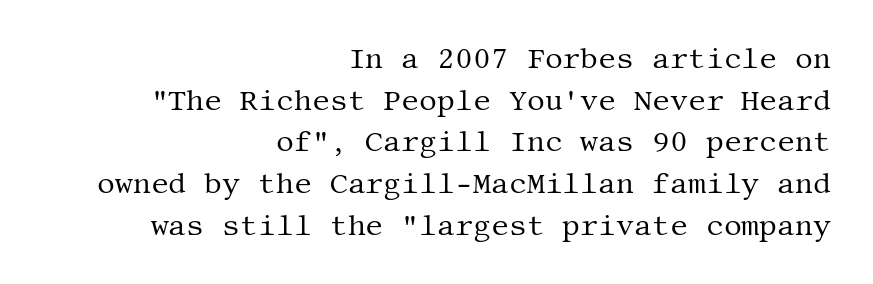
The image shows 28 px regular-weight serif type, upright; set right-aligned, normal line spacing (1.49x), normal letter spacing, not underlined; medium stroke contrast and a large x-height.
